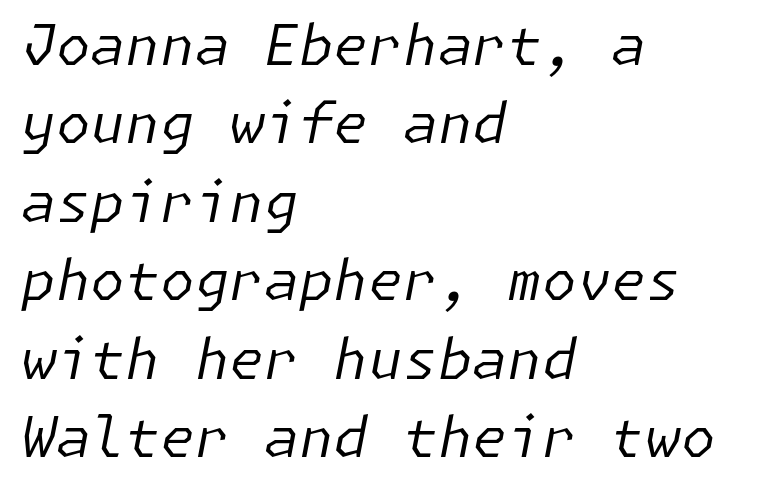
Q: Is the text bold? A: No.
Q: Is the text italic (slanted)? A: Yes, it leans right by about 11 degrees.
Q: Is the text underlined? A: No.
Q: How is the paragraph aligned? A: Left-aligned.
Q: Is the spacing between letters normal or unusually wide? A: Normal.
Q: Is the spacing between lines tight, normal or loose? A: Normal.
Q: Width (condensed, normal, or wide)? A: Normal.
Q: Stroke contrast? A: Low.
Q: x-height? A: Medium.
